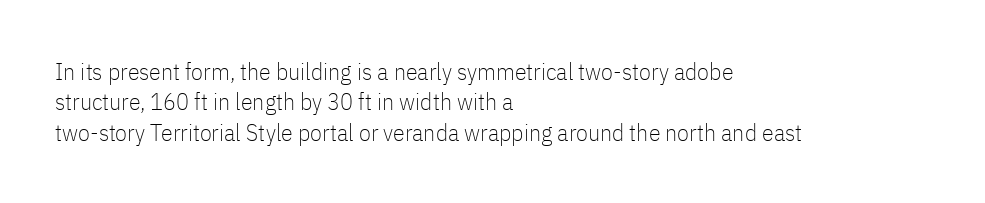
{"italic": "no", "bold": "no", "underline": "no", "align": "left", "line_spacing": "normal", "line_spacing_ratio": 1.27, "letter_spacing": "normal", "letter_spacing_em": 0.0, "glyph_px": 24}
